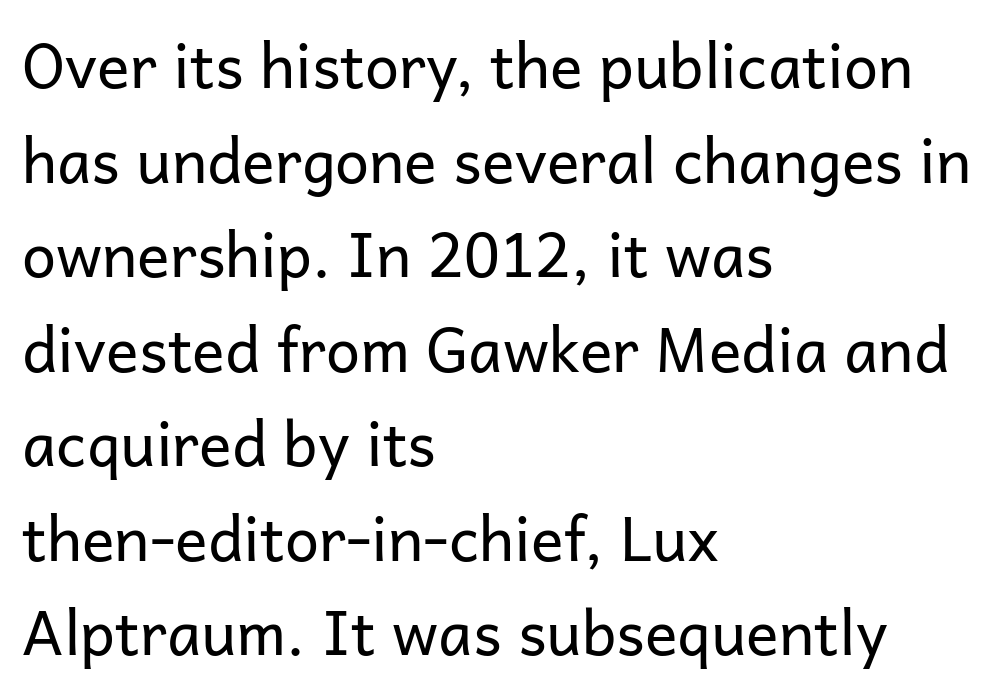
Q: Is the text bold? A: No.
Q: Is the text italic (slanted)? A: No, it is upright.
Q: Is the typeface a serif or a sans-serif typeface? A: Sans-serif.
Q: Is the text underlined? A: No.
Q: How is the paragraph aligned? A: Left-aligned.
Q: Is the spacing between letters normal or unusually wide? A: Normal.
Q: Is the spacing between lines tight, normal or loose? A: Normal.
Q: Width (condensed, normal, or wide)? A: Normal.
Q: Stroke contrast? A: Low.
Q: x-height? A: Medium.
Q: Monospaced? A: No.
